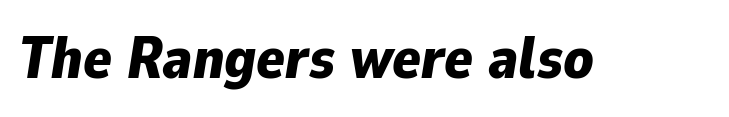
The image shows 59 px bold type, italic (leaning right); set normal letter spacing, not underlined; low stroke contrast and a medium x-height.
